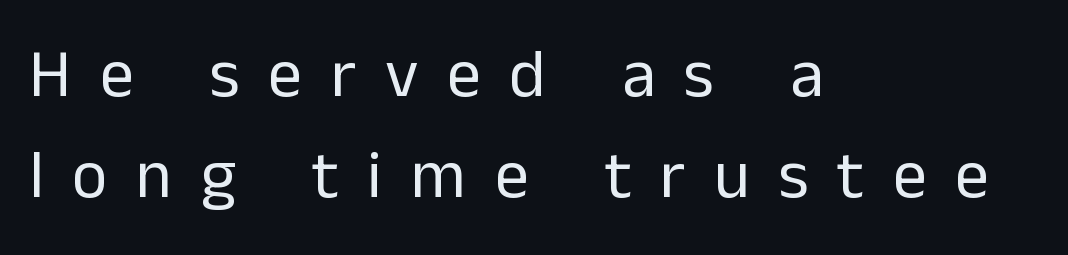
These lines are rendered in a variable-pitch font. Regarding serifs, this sample does without them. Letters rest on an invisible, unmarked baseline. When letters stand straight like this, we call the style roman or upright.
